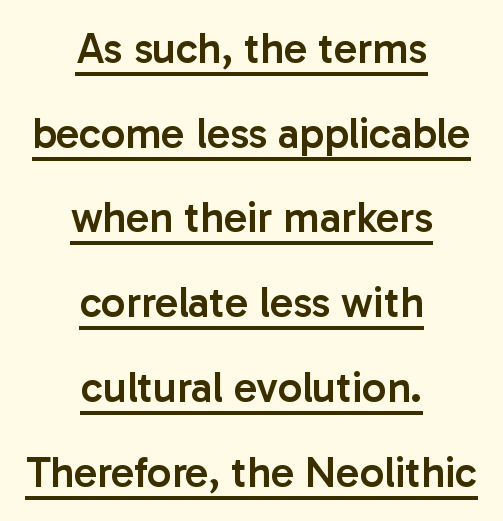
Q: Is the text bold? A: Semi-bold.
Q: Is the text italic (slanted)? A: No, it is upright.
Q: Is the typeface a serif or a sans-serif typeface? A: Sans-serif.
Q: Is the text underlined? A: Yes.
Q: How is the paragraph aligned? A: Centered.
Q: Is the spacing between letters normal or unusually wide? A: Normal.
Q: Is the spacing between lines tight, normal or loose? A: Loose.
Q: Width (condensed, normal, or wide)? A: Normal.
Q: Stroke contrast? A: Low.
Q: x-height? A: Medium.
Q: Monospaced? A: No.
